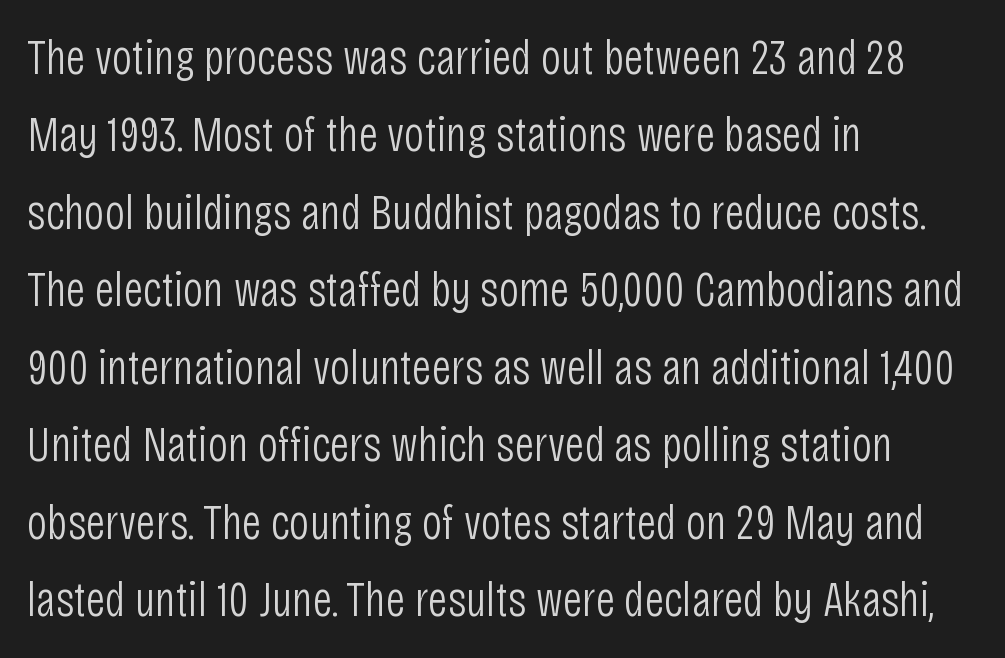
{"serif": "no", "italic": "no", "bold": "no", "weight": "light", "width": "condensed", "stroke_contrast": "low", "x_height": "large", "monospaced": "no", "underline": "no", "align": "left", "line_spacing": "normal", "line_spacing_ratio": 1.55, "letter_spacing": "normal", "letter_spacing_em": 0.0, "glyph_px": 50}
